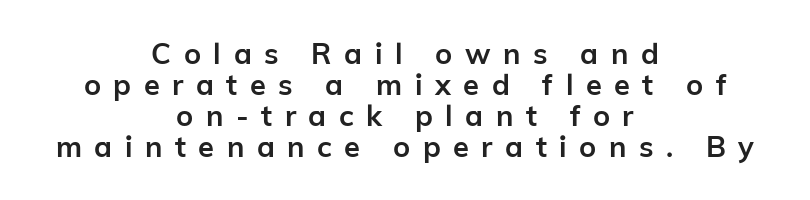
{"serif": "no", "italic": "no", "bold": "yes", "weight": "semibold", "width": "normal", "stroke_contrast": "low", "x_height": "medium", "monospaced": "no", "underline": "no", "align": "center", "line_spacing": "tight", "line_spacing_ratio": 1.07, "letter_spacing": "wide", "letter_spacing_em": 0.43, "glyph_px": 29}
